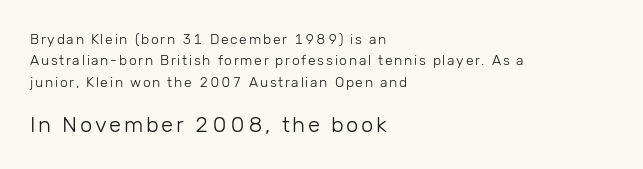
Stem width sits at or under what a default text font uses. Summary of vertical rhythm: regular, with standard interline spacing. Underline: absent. You can tell it's not italic because the verticals are truly vertical. Which margin do the lines hug? The left one — the right edge is uneven. In this sample the second text group is rendered at the bigger scale.
